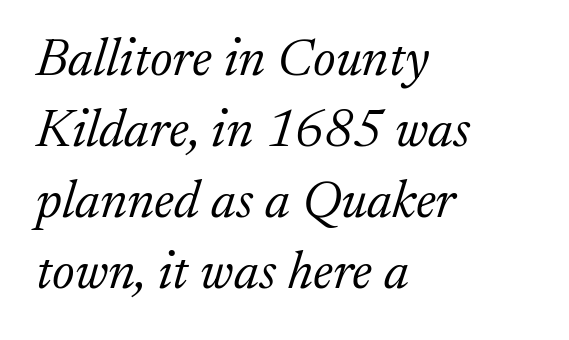
{"serif": "yes", "italic": "yes", "lean": "right", "slant_degrees": 17, "bold": "no", "weight": "light", "width": "normal", "stroke_contrast": "low", "x_height": "medium", "monospaced": "no", "underline": "no", "align": "left", "line_spacing": "normal", "line_spacing_ratio": 1.34, "letter_spacing": "normal", "letter_spacing_em": 0.0, "glyph_px": 53}
